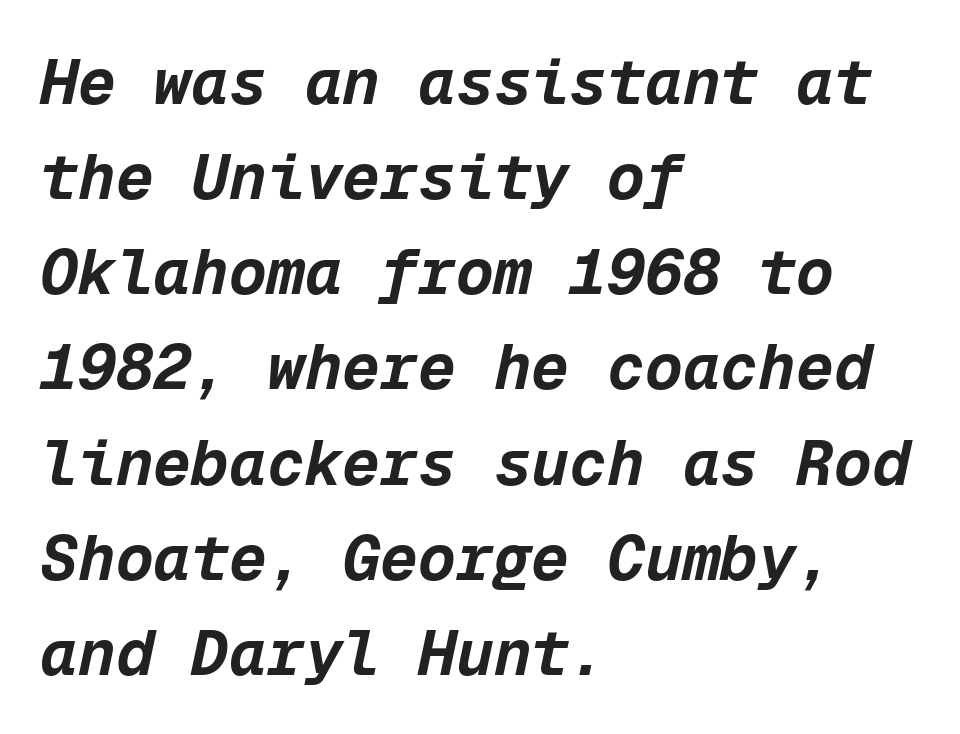
Q: Is the text bold? A: Yes.
Q: Is the text italic (slanted)? A: Yes, it leans right by about 12 degrees.
Q: Is the text underlined? A: No.
Q: How is the paragraph aligned? A: Left-aligned.
Q: Is the spacing between letters normal or unusually wide? A: Normal.
Q: Is the spacing between lines tight, normal or loose? A: Normal.
Q: Width (condensed, normal, or wide)? A: Normal.
Q: Stroke contrast? A: Low.
Q: x-height? A: Medium.
Q: Monospaced? A: Yes.
